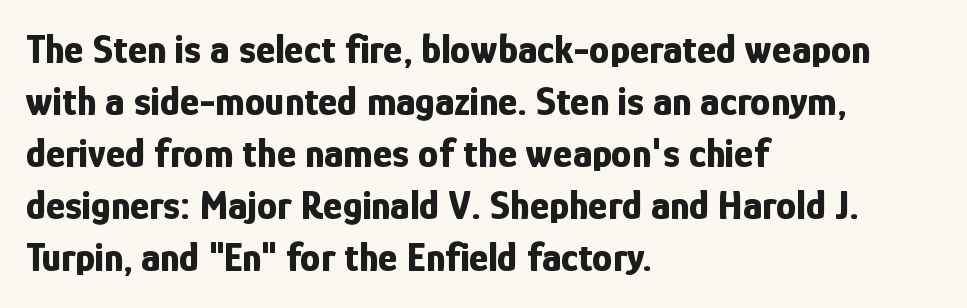
The image shows 41 px bold, condensed sans-serif type, upright; set left-aligned, normal line spacing (1.27x), normal letter spacing, not underlined; low stroke contrast and a medium x-height.
